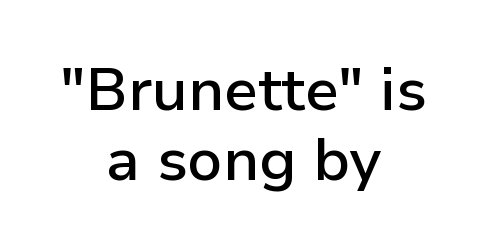
{"serif": "no", "italic": "no", "bold": "semi", "weight": "semibold", "width": "normal", "stroke_contrast": "low", "x_height": "medium", "monospaced": "no", "underline": "no", "align": "center", "line_spacing_ratio": 1.16, "letter_spacing": "normal", "letter_spacing_em": 0.0, "glyph_px": 60}
